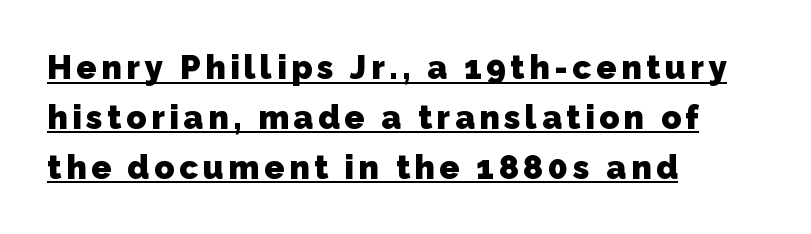
The image shows 33 px heavy sans-serif type; set left-aligned, normal line spacing (1.51x), underlined; low stroke contrast and a medium x-height.
